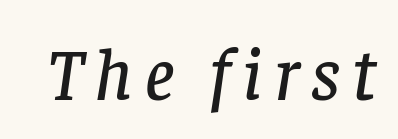
{"serif": "yes", "italic": "yes", "lean": "right", "slant_degrees": 8, "width": "normal", "stroke_contrast": "low", "x_height": "large", "monospaced": "no", "underline": "no", "glyph_px": 73}
